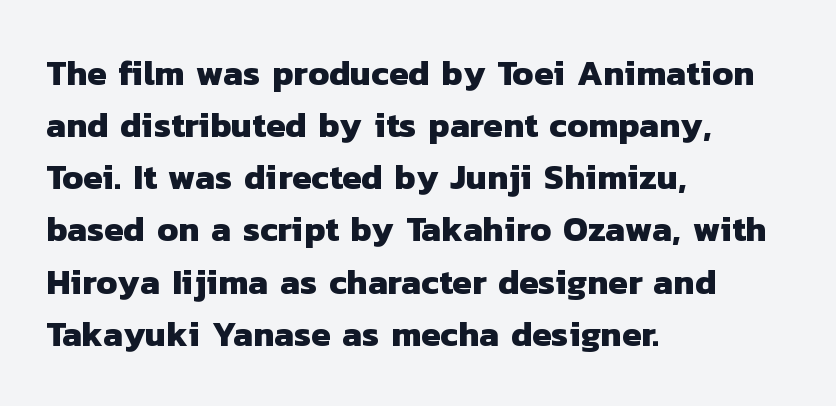
Q: Is the text bold? A: Yes.
Q: Is the typeface a serif or a sans-serif typeface? A: Sans-serif.
Q: Is the text underlined? A: No.
Q: How is the paragraph aligned? A: Left-aligned.
Q: Is the spacing between letters normal or unusually wide? A: Normal.
Q: Is the spacing between lines tight, normal or loose? A: Normal.
Q: Width (condensed, normal, or wide)? A: Normal.
Q: Stroke contrast? A: Low.
Q: x-height? A: Medium.
Q: Monospaced? A: No.
